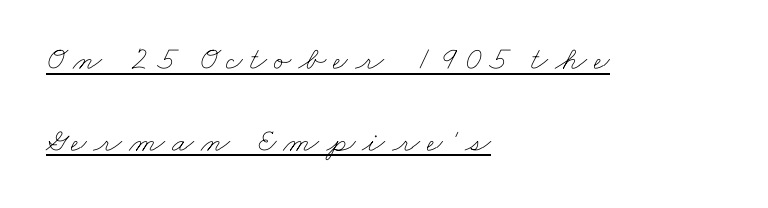
Q: Is the text bold? A: No.
Q: Is the text underlined? A: Yes.
Q: How is the paragraph aligned? A: Left-aligned.
Q: Is the spacing between letters normal or unusually wide? A: Unusually wide.
Q: Is the spacing between lines tight, normal or loose? A: Loose.
Q: Width (condensed, normal, or wide)? A: Wide.
Q: Stroke contrast? A: Low.
Q: x-height? A: Small.
Q: Monospaced? A: No.
